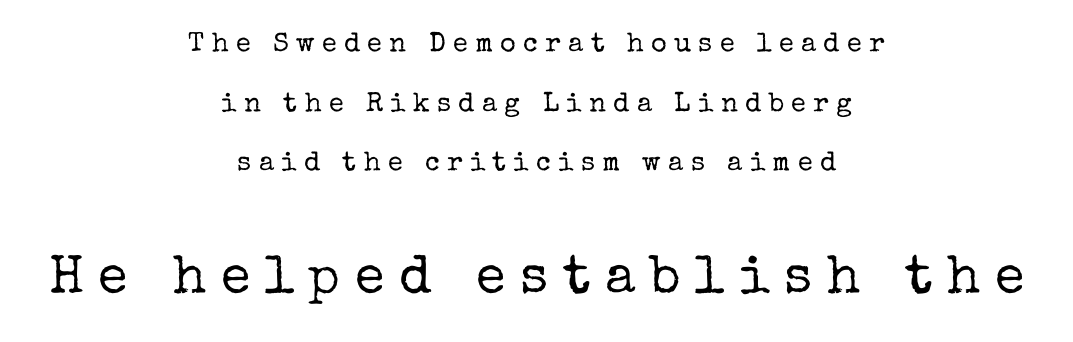
Q: Is the text bold? A: No.
Q: Is the text italic (slanted)? A: No, it is upright.
Q: Is the typeface a serif or a sans-serif typeface? A: Serif.
Q: Is the text underlined? A: No.
Q: How is the paragraph aligned? A: Centered.
Q: Is the spacing between letters normal or unusually wide? A: Unusually wide.
Q: Is the spacing between lines tight, normal or loose? A: Loose.
Q: Which block of text is set in a larger size, the first (top) or the second (bottom)? A: The second (bottom) one.
Q: Width (condensed, normal, or wide)? A: Normal.
Q: Stroke contrast? A: Low.
Q: x-height? A: Medium.
Q: Monospaced? A: No.
